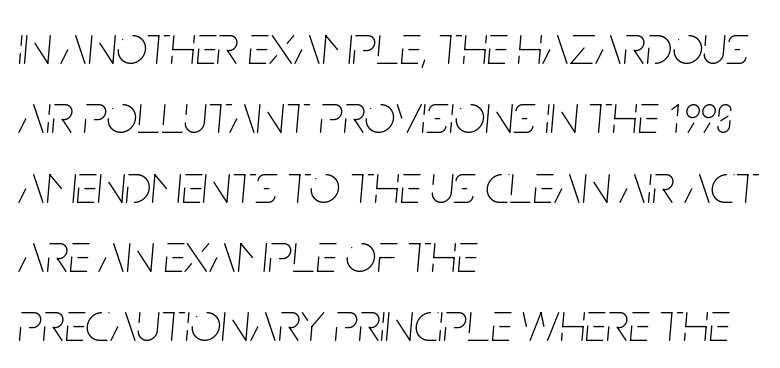
The image shows 55 px thin, condensed type, italic (leaning right); set left-aligned, normal line spacing (1.26x), normal letter spacing, not underlined; low stroke contrast and a large x-height.
